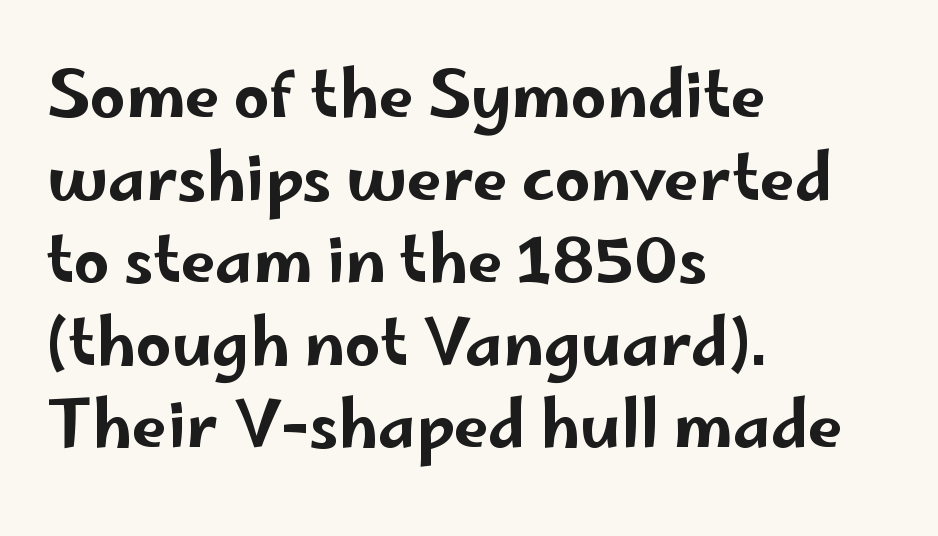
Q: Is the text italic (slanted)? A: No, it is upright.
Q: Is the typeface a serif or a sans-serif typeface? A: Sans-serif.
Q: Is the text underlined? A: No.
Q: How is the paragraph aligned? A: Left-aligned.
Q: Is the spacing between letters normal or unusually wide? A: Normal.
Q: Is the spacing between lines tight, normal or loose? A: Normal.
Q: Width (condensed, normal, or wide)? A: Wide.
Q: Stroke contrast? A: Low.
Q: x-height? A: Small.
Q: Monospaced? A: No.
